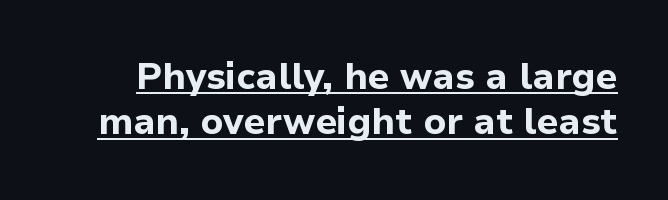
The image shows 37 px bold sans-serif type, upright; set line spacing 1.22x, normal letter spacing, underlined; low stroke contrast and a medium x-height.
